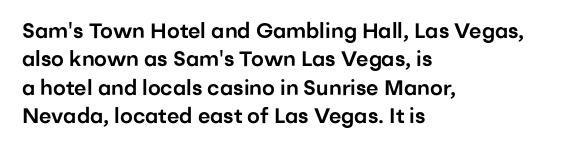
Posture: upright roman. The foot of each line stays bare and open. The passage shown stacks its lines at a standard gap. Alignment: flush left. The horizontal fit of the characters is conventional and even.
